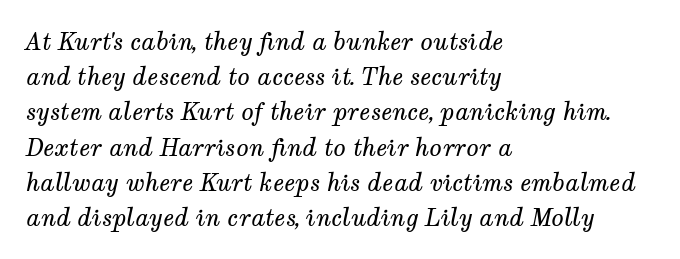
Stems here are at most as thick as an everyday book face. Evenly set lines give the paragraph a standard silhouette. The text block is weighted toward the left margin, trailing off unevenly rightward. The space beneath each line is pristine and unruled. The axis of the letterforms is tilted away from vertical.
